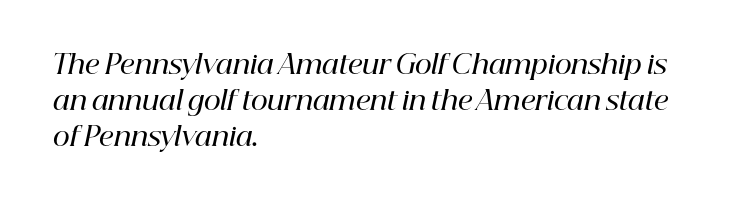
Q: Is the text bold? A: Semi-bold.
Q: Is the text italic (slanted)? A: Yes, it leans right by about 12 degrees.
Q: Is the text underlined? A: No.
Q: How is the paragraph aligned? A: Left-aligned.
Q: Is the spacing between letters normal or unusually wide? A: Normal.
Q: Is the spacing between lines tight, normal or loose? A: Normal.
